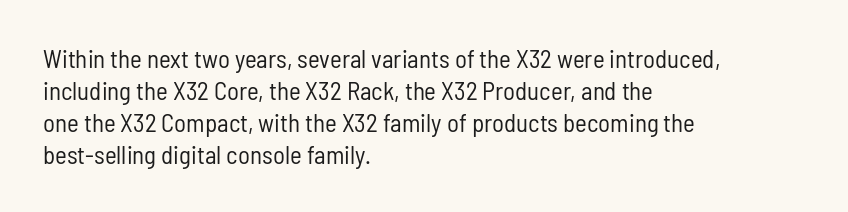
Q: Is the text bold? A: No.
Q: Is the text italic (slanted)? A: No, it is upright.
Q: Is the text underlined? A: No.
Q: How is the paragraph aligned? A: Left-aligned.
Q: Is the spacing between letters normal or unusually wide? A: Normal.
Q: Is the spacing between lines tight, normal or loose? A: Normal.
